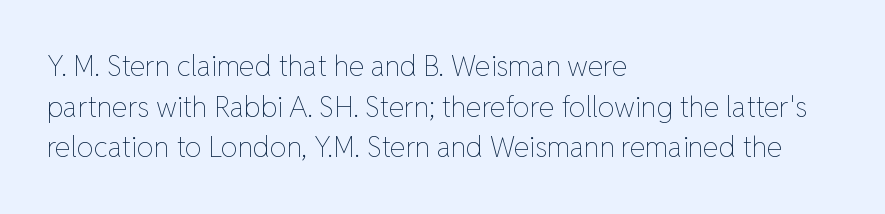
Q: Is the text bold? A: No.
Q: Is the text italic (slanted)? A: No, it is upright.
Q: Is the text underlined? A: No.
Q: How is the paragraph aligned? A: Left-aligned.
Q: Is the spacing between letters normal or unusually wide? A: Normal.
Q: Is the spacing between lines tight, normal or loose? A: Normal.
Q: Width (condensed, normal, or wide)? A: Normal.
Q: Stroke contrast? A: Low.
Q: x-height? A: Medium.
Q: Monospaced? A: No.
